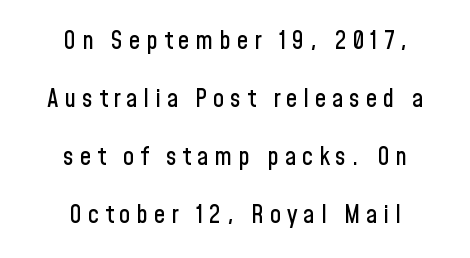
Q: Is the text italic (slanted)? A: No, it is upright.
Q: Is the text underlined? A: No.
Q: How is the paragraph aligned? A: Centered.
Q: Is the spacing between letters normal or unusually wide? A: Unusually wide.
Q: Is the spacing between lines tight, normal or loose? A: Loose.
